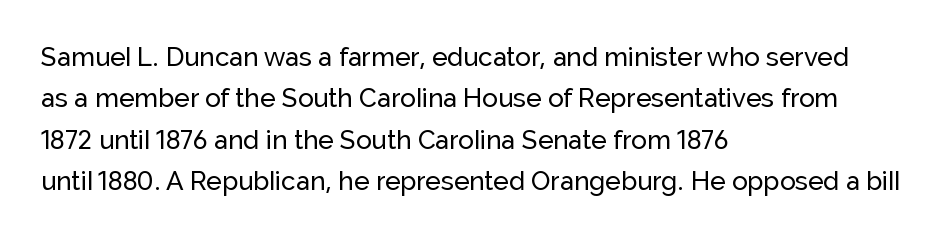
The image shows 26 px text type, upright; set left-aligned, normal line spacing (1.59x), normal letter spacing, not underlined.
